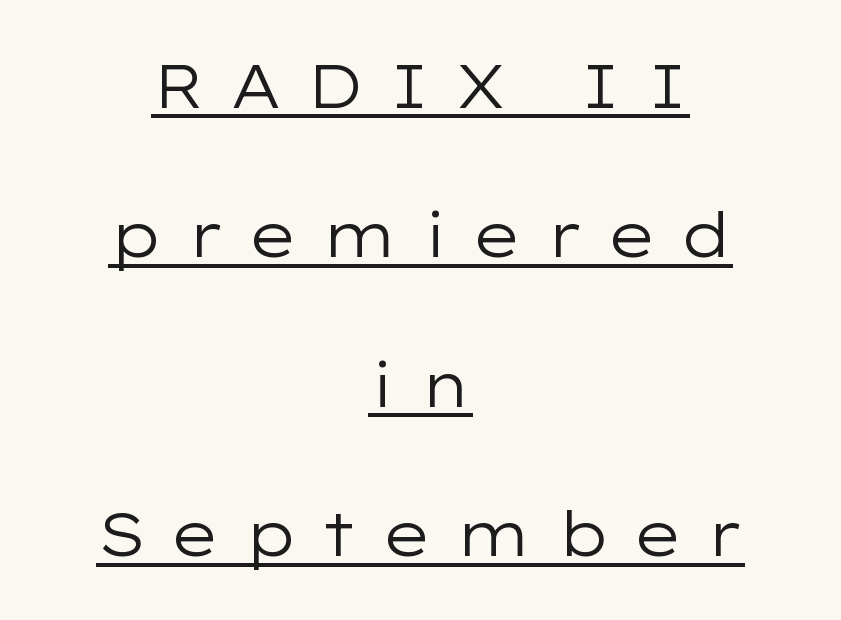
The lettering is marked with a stroke running underneath it. Think of a printed novel: that variable character pitch is what you see here. Whoever set this chose breathing room over compactness in the vertical rhythm. These glyphs show unthickened strokes, regular width or finer. This sample uses expanded letter spacing, leaving extra air between glyphs. The lines are quadded center.
